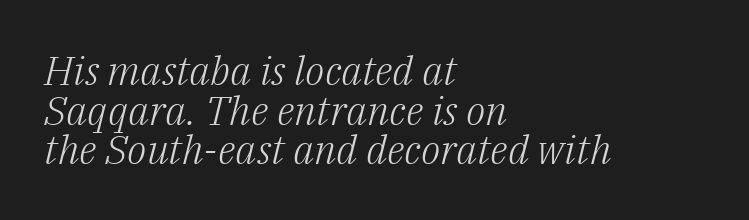
The image shows 40 px light serif type, italic (leaning right); set left-aligned, tight line spacing (0.99x), normal letter spacing, not underlined; low stroke contrast and a medium x-height.
